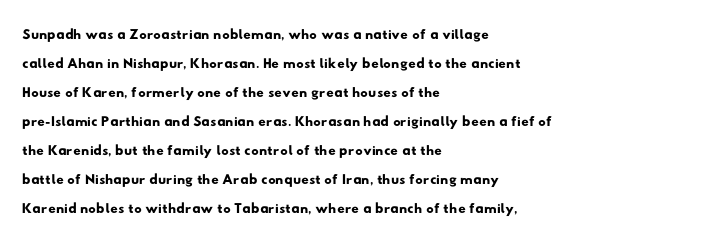
Q: Is the text underlined? A: No.
Q: How is the paragraph aligned? A: Left-aligned.
Q: Is the spacing between letters normal or unusually wide? A: Normal.
Q: Is the spacing between lines tight, normal or loose? A: Normal.
